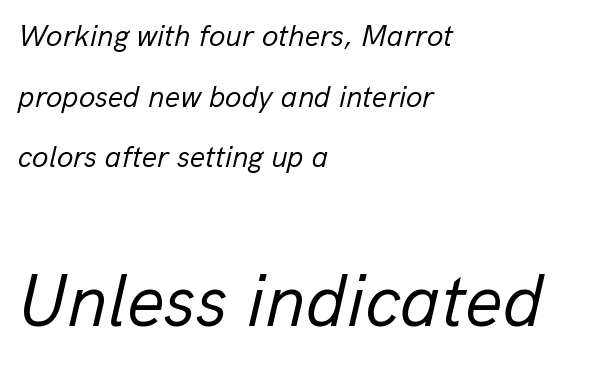
The face used here is rendered with its standard letterfit. Block two is the big one; block one sits smaller above it. What's the leading like? Stretched, with rows far apart. The strip under each line holds only bare page. Varying glyph widths throughout — classic text-font behaviour.
